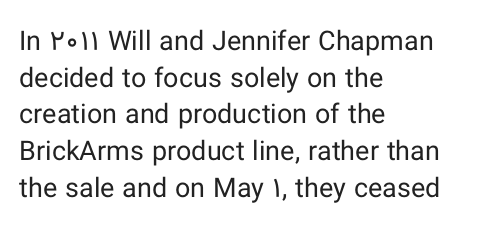
{"italic": "no", "bold": "no", "underline": "no", "align": "left", "line_spacing": "normal", "line_spacing_ratio": 1.36, "letter_spacing": "normal", "letter_spacing_em": 0.0, "glyph_px": 27}
